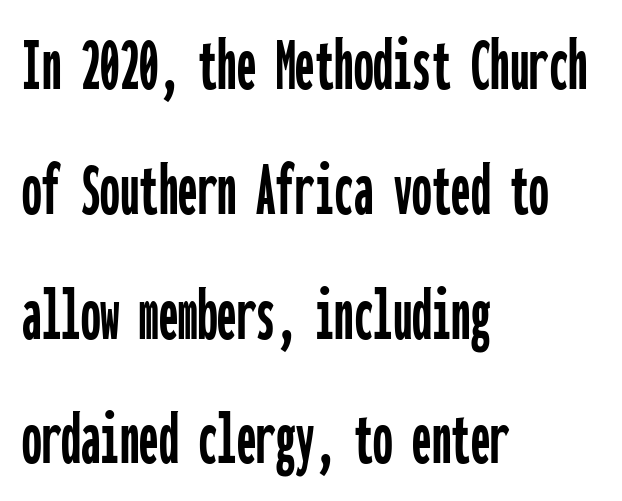
The image shows 78 px condensed sans-serif type, upright, monospaced; set left-aligned, normal line spacing (1.6x), normal letter spacing, not underlined; low stroke contrast and a medium x-height.
